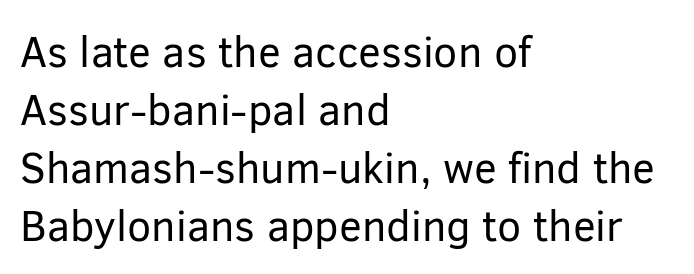
{"serif": "no", "italic": "no", "bold": "no", "weight": "regular", "width": "normal", "stroke_contrast": "low", "x_height": "medium", "monospaced": "no", "underline": "no", "align": "left", "line_spacing": "normal", "line_spacing_ratio": 1.35, "letter_spacing": "normal", "letter_spacing_em": 0.0, "glyph_px": 43}
